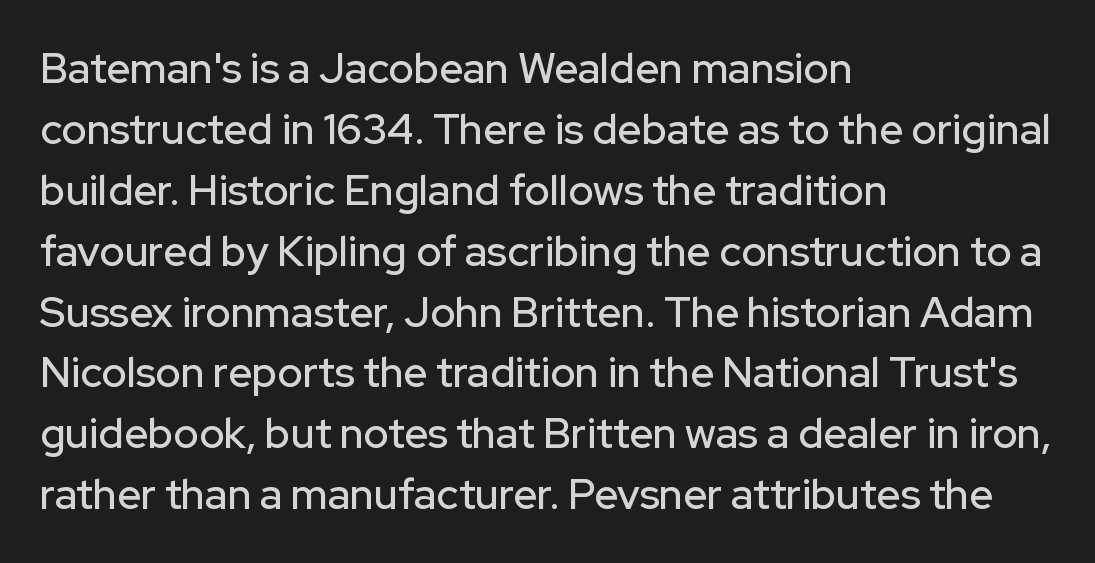
{"serif": "no", "italic": "no", "width": "normal", "stroke_contrast": "low", "x_height": "medium", "monospaced": "no", "underline": "no", "align": "left", "line_spacing": "normal", "line_spacing_ratio": 1.45, "letter_spacing": "normal", "letter_spacing_em": 0.0, "glyph_px": 42}
